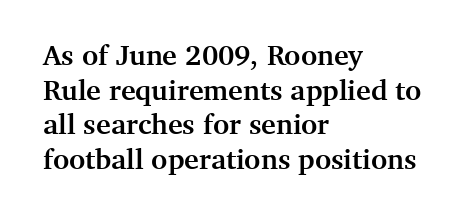
A typesetter would label this face a serif. Each row of text sits above clean, open space. Note the varied advance widths — an 'i' is clearly narrower than an 'm'. Compared with an ordinary text face, these strokes are far heavier — a full bold. Where is the straight margin? On the left.
